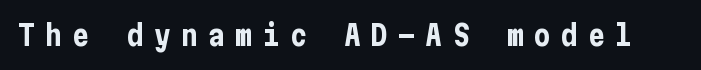
The image shows 28 px bold, condensed sans-serif type, upright; set unusually wide letter spacing (+0.37 em), not underlined; low stroke contrast and a medium x-height.
